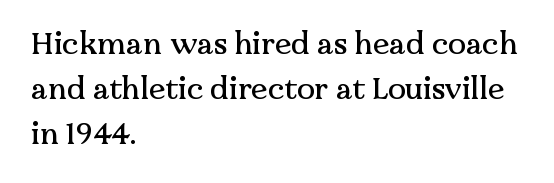
Compared with a centered layout, this one pins lines to the left instead. Look at the tracking — it's just the regular setting, nothing added. Plain, unruled lines of type. The font's upright variant was chosen for this text.
